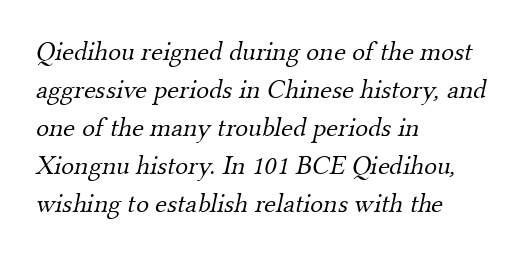
The image shows 27 px text type; set left-aligned, normal line spacing (1.41x), normal letter spacing, not underlined.
